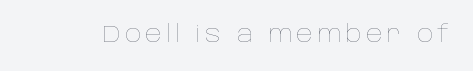
Q: Is the text bold? A: No.
Q: Is the text italic (slanted)? A: No, it is upright.
Q: Is the text underlined? A: No.
